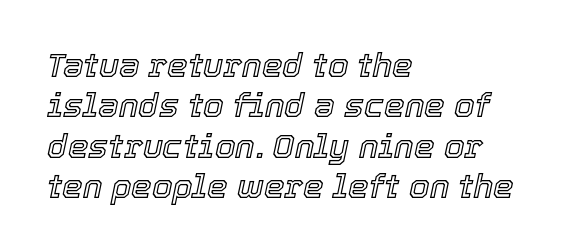
Q: Is the text italic (slanted)? A: Yes, it leans right by about 12 degrees.
Q: Is the text underlined? A: No.
Q: How is the paragraph aligned? A: Left-aligned.
Q: Is the spacing between letters normal or unusually wide? A: Normal.
Q: Width (condensed, normal, or wide)? A: Normal.
Q: x-height? A: Medium.
Q: Monospaced? A: No.
